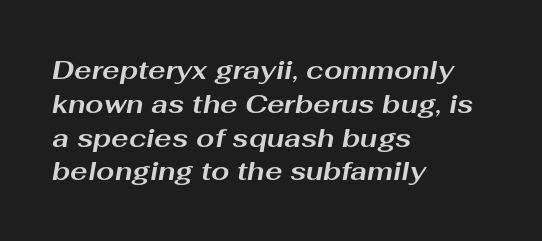
Q: Is the text bold? A: Yes.
Q: Is the text italic (slanted)? A: Yes, it leans right by about 10 degrees.
Q: Is the text underlined? A: No.
Q: How is the paragraph aligned? A: Left-aligned.
Q: Is the spacing between letters normal or unusually wide? A: Normal.
Q: Is the spacing between lines tight, normal or loose? A: Normal.
